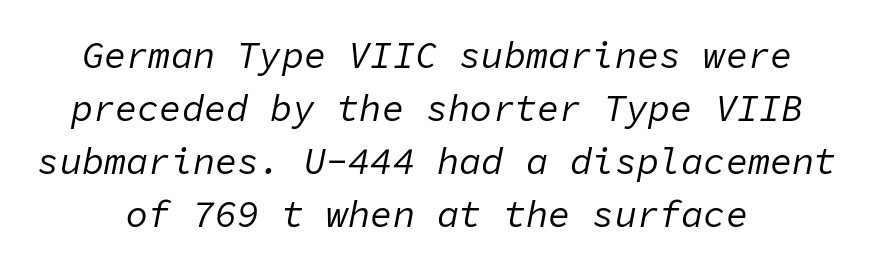
Q: Is the text bold? A: No.
Q: Is the text italic (slanted)? A: Yes, it leans right by about 11 degrees.
Q: Is the text underlined? A: No.
Q: Is the spacing between letters normal or unusually wide? A: Normal.
Q: Is the spacing between lines tight, normal or loose? A: Normal.
Q: Width (condensed, normal, or wide)? A: Normal.
Q: Stroke contrast? A: Low.
Q: x-height? A: Medium.
Q: Monospaced? A: Yes.
